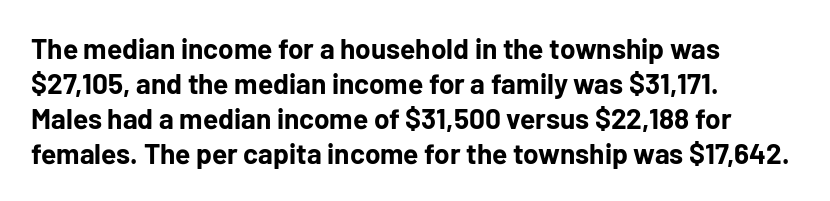
The image shows 28 px bold sans-serif type, upright; set left-aligned, normal line spacing (1.25x), normal letter spacing, not underlined; low stroke contrast and a medium x-height.
